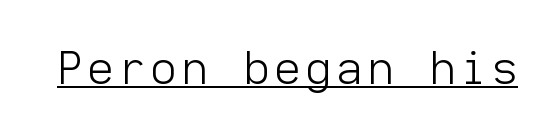
Looks like terminal output: every glyph gets an equal slot. Classification — sans serif. The specimen reads as upright at a glance. The rendering uses the underline text-decoration.
